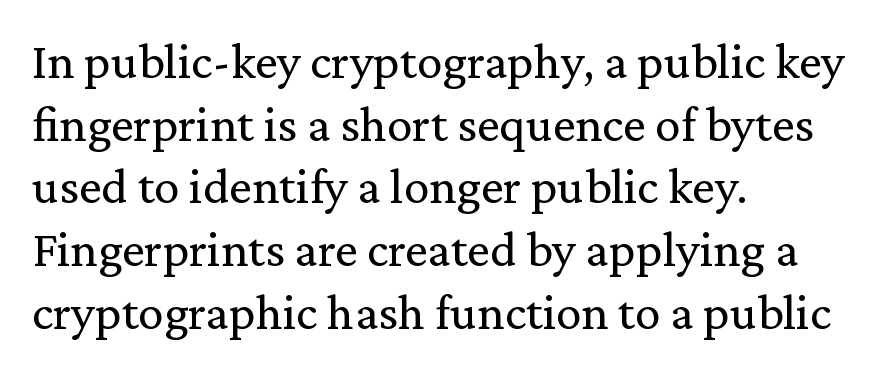
Q: Is the text bold? A: No.
Q: Is the text italic (slanted)? A: No, it is upright.
Q: Is the typeface a serif or a sans-serif typeface? A: Serif.
Q: Is the text underlined? A: No.
Q: How is the paragraph aligned? A: Left-aligned.
Q: Is the spacing between letters normal or unusually wide? A: Normal.
Q: Width (condensed, normal, or wide)? A: Normal.
Q: Stroke contrast? A: Medium.
Q: x-height? A: Medium.
Q: Monospaced? A: No.
